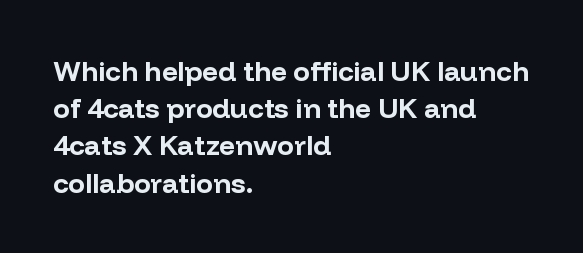
The image shows 28 px bold sans-serif type, upright; set left-aligned, normal line spacing (1.33x), normal letter spacing, not underlined; low stroke contrast and a medium x-height.
